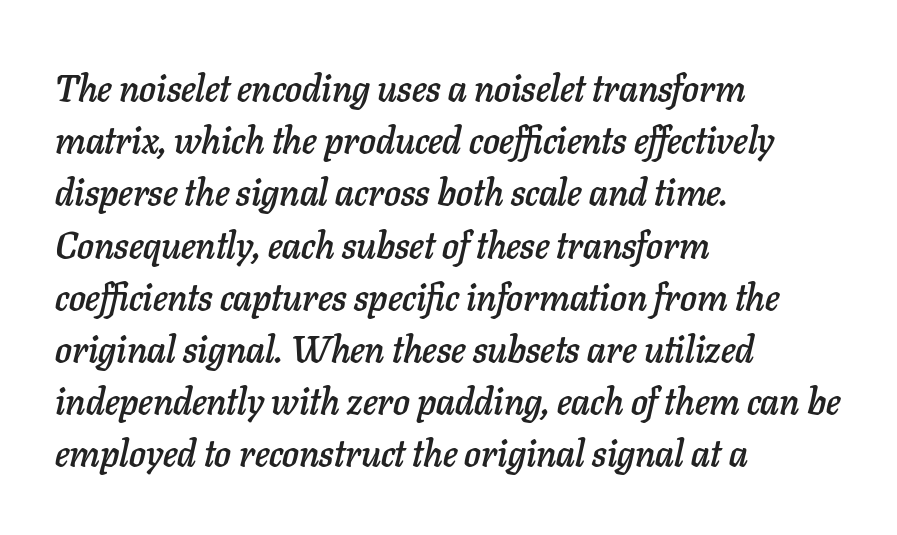
Q: Is the text italic (slanted)? A: Yes, it leans right by about 11 degrees.
Q: Is the text underlined? A: No.
Q: How is the paragraph aligned? A: Left-aligned.
Q: Is the spacing between letters normal or unusually wide? A: Normal.
Q: Is the spacing between lines tight, normal or loose? A: Normal.
Q: Width (condensed, normal, or wide)? A: Normal.
Q: Stroke contrast? A: Low.
Q: x-height? A: Medium.
Q: Monospaced? A: No.
